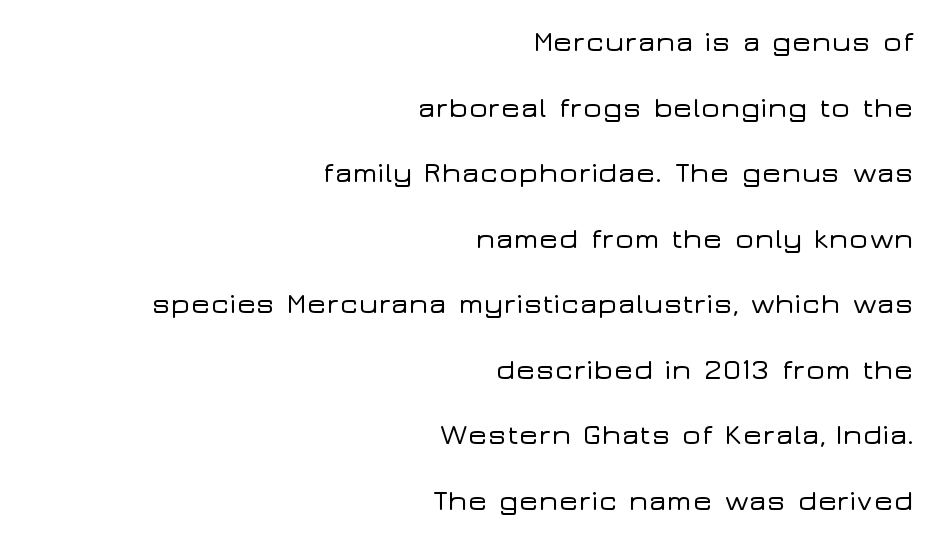
Q: Is the text italic (slanted)? A: No, it is upright.
Q: Is the typeface a serif or a sans-serif typeface? A: Sans-serif.
Q: Is the text underlined? A: No.
Q: How is the paragraph aligned? A: Right-aligned.
Q: Is the spacing between letters normal or unusually wide? A: Normal.
Q: Is the spacing between lines tight, normal or loose? A: Loose.
Q: Width (condensed, normal, or wide)? A: Wide.
Q: Stroke contrast? A: Low.
Q: x-height? A: Medium.
Q: Monospaced? A: No.
